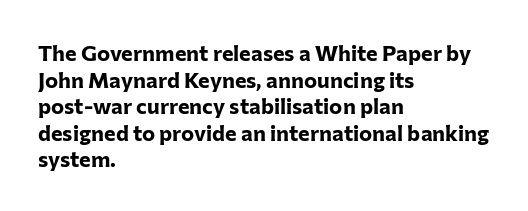
Q: Is the text bold? A: Yes.
Q: Is the text italic (slanted)? A: No, it is upright.
Q: Is the text underlined? A: No.
Q: How is the paragraph aligned? A: Left-aligned.
Q: Is the spacing between letters normal or unusually wide? A: Normal.
